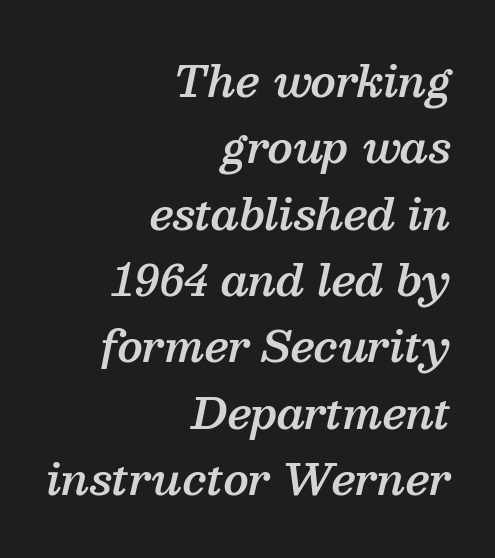
{"serif": "yes", "italic": "yes", "lean": "right", "slant_degrees": 13, "bold": "semi", "weight": "semibold", "width": "normal", "stroke_contrast": "medium", "x_height": "medium", "monospaced": "no", "underline": "no", "align": "right", "line_spacing": "normal", "line_spacing_ratio": 1.58, "letter_spacing": "normal", "letter_spacing_em": 0.0, "glyph_px": 42}
